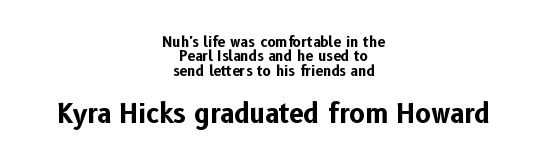
The image shows 26 px bold type, upright; set centered, tight line spacing (1.03x), normal letter spacing, not underlined; the second (bottom) block is 1.86x larger.
